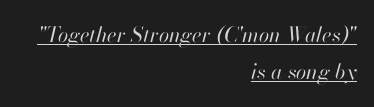
{"italic": "yes", "lean": "right", "slant_degrees": 13, "bold": "no", "underline": "yes", "align": "right", "line_spacing_ratio": 1.77, "letter_spacing": "normal", "letter_spacing_em": 0.0, "glyph_px": 21}
